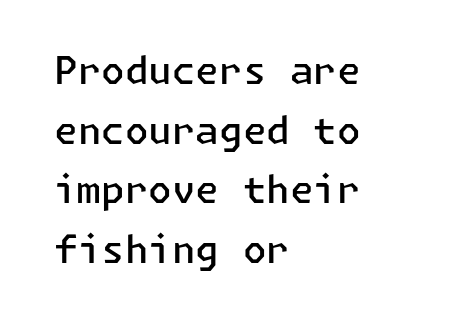
Strokes here are thickened, but only to semibold level. Does the copy run flush right? No — it runs flush left. Characters remain perfectly vertical along every line. Font category for this specimen: sans-serif. The type is set solid horizontally, with unmodified tracking.
